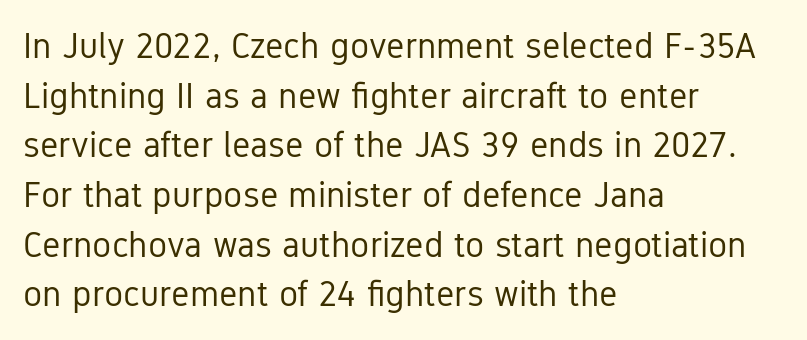
These lines are rendered in a variable-pitch font. The passage shown is not bold in any degree. The rag falls on the right side of this text block. Has an underline been added? It has not. The lettering stays uniformly vertical, giving the passage a roman look. What's the leading like? Ordinary, nothing unusual.
